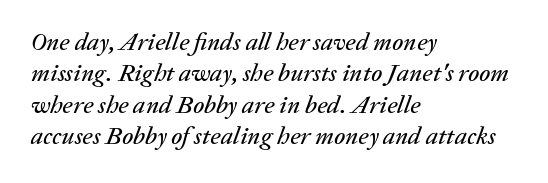
{"italic": "yes", "lean": "right", "slant_degrees": 20, "underline": "no", "align": "left", "line_spacing": "normal", "line_spacing_ratio": 1.26, "letter_spacing": "normal", "letter_spacing_em": 0.0, "glyph_px": 25}
